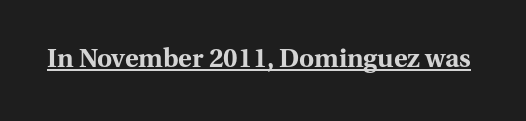
No extra tracking has been applied to these lines. Glance below the letters and you will spot a drawn line. Quick note: not italic, upright. The letters are bold, with thick, heavy strokes.
